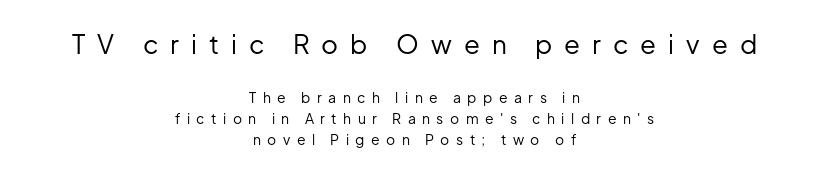
{"italic": "no", "bold": "no", "underline": "no", "align": "center", "line_spacing": "normal", "line_spacing_ratio": 1.53, "letter_spacing": "wide", "letter_spacing_em": 0.46, "larger_block": "first", "size_ratio": 1.86, "glyph_px": 26}
